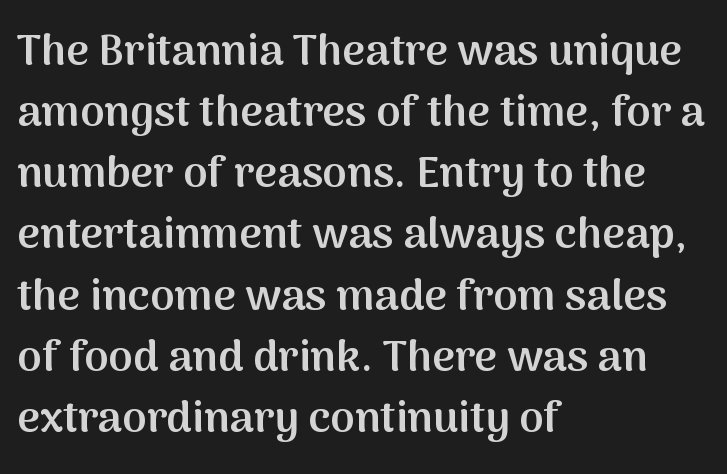
Q: Is the text bold? A: Semi-bold.
Q: Is the text italic (slanted)? A: No, it is upright.
Q: Is the typeface a serif or a sans-serif typeface? A: Sans-serif.
Q: Is the text underlined? A: No.
Q: How is the paragraph aligned? A: Left-aligned.
Q: Is the spacing between letters normal or unusually wide? A: Normal.
Q: Is the spacing between lines tight, normal or loose? A: Normal.
Q: Width (condensed, normal, or wide)? A: Normal.
Q: Stroke contrast? A: Medium.
Q: x-height? A: Medium.
Q: Monospaced? A: No.
